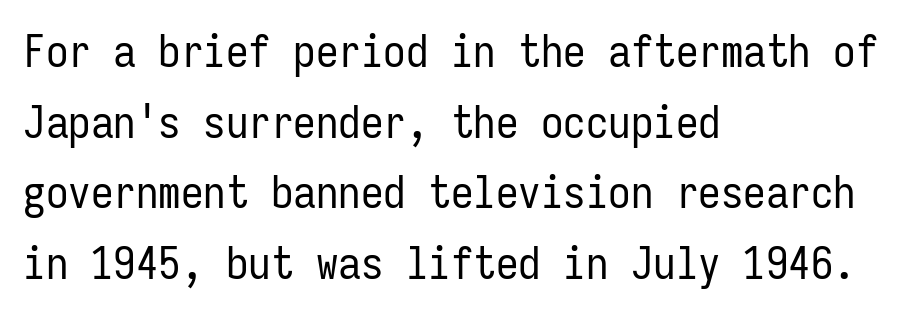
Q: Is the text bold? A: No.
Q: Is the text italic (slanted)? A: No, it is upright.
Q: Is the typeface a serif or a sans-serif typeface? A: Sans-serif.
Q: Is the text underlined? A: No.
Q: How is the paragraph aligned? A: Left-aligned.
Q: Is the spacing between letters normal or unusually wide? A: Normal.
Q: Is the spacing between lines tight, normal or loose? A: Normal.
Q: Width (condensed, normal, or wide)? A: Condensed.
Q: Stroke contrast? A: Low.
Q: x-height? A: Medium.
Q: Monospaced? A: Yes.
